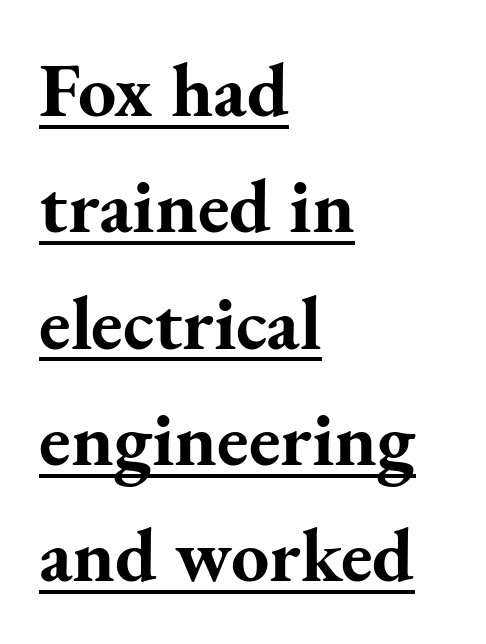
The specimen reads as upright at a glance. Between one letter and the next there's only the usual sliver of space. The face used here is seriffed, in the tradition of book romans. The rendering anchors every line to the left-hand side. Do the characters align in a grid? No, the font is proportional. The glyphs are accompanied by a horizontal stroke just below them.
